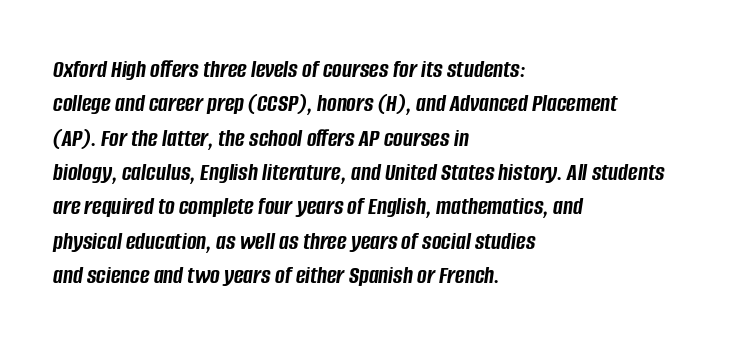
{"italic": "yes", "lean": "right", "slant_degrees": 8, "bold": "yes", "underline": "no", "align": "left", "line_spacing": "normal", "line_spacing_ratio": 1.32, "letter_spacing": "normal", "letter_spacing_em": 0.0, "glyph_px": 26}
